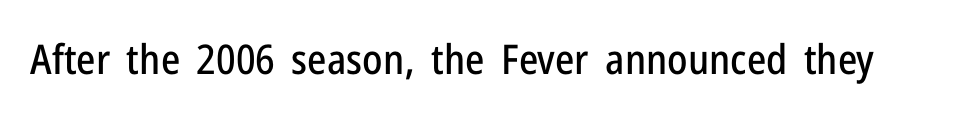
The image shows 41 px condensed sans-serif type, upright; set normal letter spacing, not underlined; low stroke contrast and a medium x-height.
